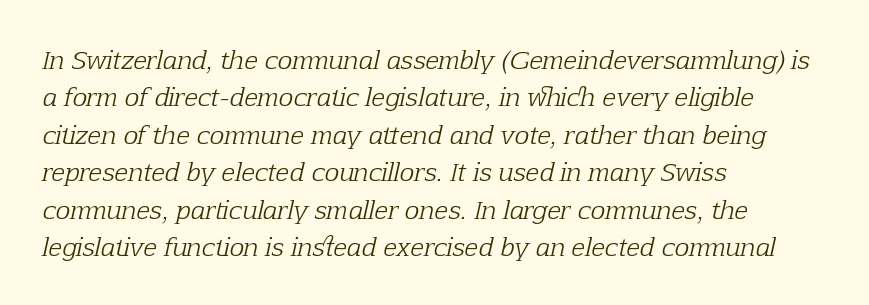
Q: Is the text bold? A: No.
Q: Is the text italic (slanted)? A: Yes, it leans right by about 12 degrees.
Q: Is the text underlined? A: No.
Q: How is the paragraph aligned? A: Left-aligned.
Q: Is the spacing between letters normal or unusually wide? A: Normal.
Q: Is the spacing between lines tight, normal or loose? A: Normal.
